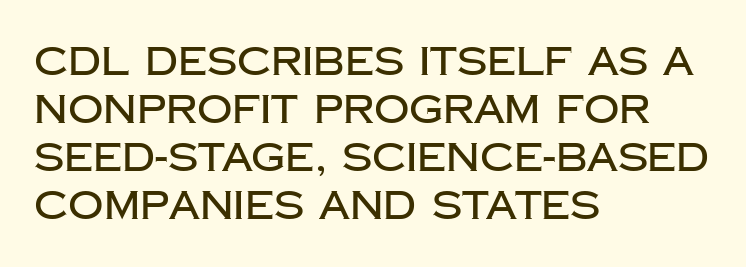
Q: Is the text italic (slanted)? A: No, it is upright.
Q: Is the typeface a serif or a sans-serif typeface? A: Sans-serif.
Q: Is the text underlined? A: No.
Q: How is the paragraph aligned? A: Left-aligned.
Q: Is the spacing between letters normal or unusually wide? A: Normal.
Q: Width (condensed, normal, or wide)? A: Normal.
Q: Stroke contrast? A: Low.
Q: x-height? A: Large.
Q: Monospaced? A: No.
